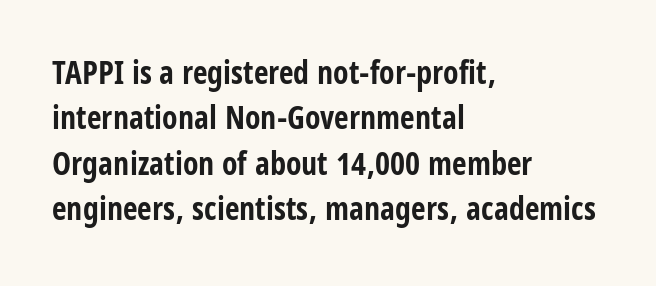
The rendering keeps characters at their native spacing. Does the type have serifs? No, each stem ends abruptly. All the whitespace from short lines collects on the right. Normally led — the rows are evenly, conventionally spaced. The foot of each line stays bare and open.
